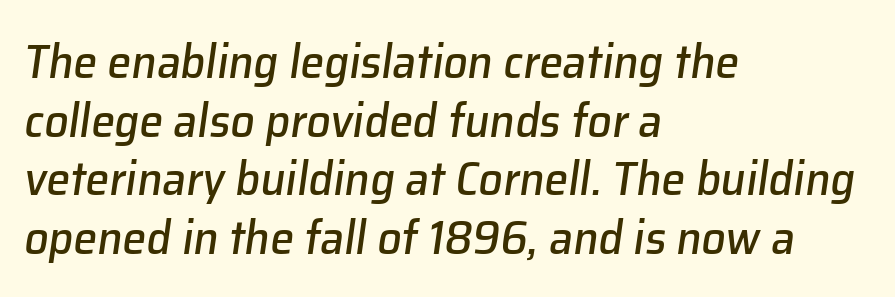
Q: Is the text italic (slanted)? A: Yes, it leans right by about 8 degrees.
Q: Is the text underlined? A: No.
Q: How is the paragraph aligned? A: Left-aligned.
Q: Is the spacing between letters normal or unusually wide? A: Normal.
Q: Width (condensed, normal, or wide)? A: Normal.
Q: Stroke contrast? A: Low.
Q: x-height? A: Medium.
Q: Monospaced? A: No.
